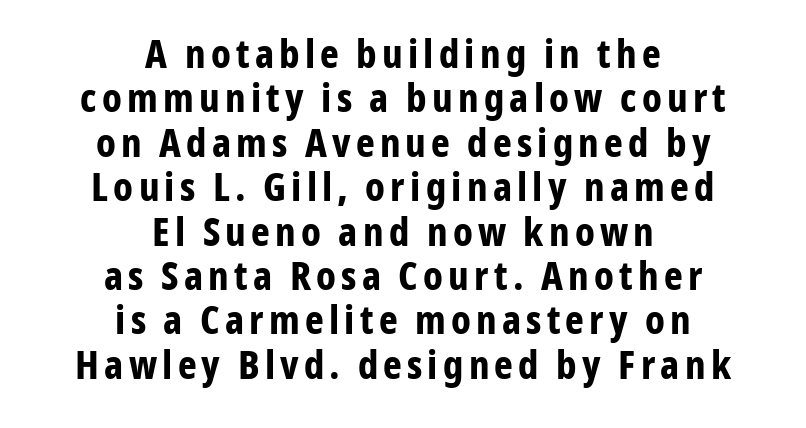
Q: Is the text bold? A: Yes.
Q: Is the text italic (slanted)? A: No, it is upright.
Q: Is the typeface a serif or a sans-serif typeface? A: Sans-serif.
Q: Is the text underlined? A: No.
Q: How is the paragraph aligned? A: Centered.
Q: Is the spacing between lines tight, normal or loose? A: Tight.
Q: Width (condensed, normal, or wide)? A: Condensed.
Q: Stroke contrast? A: Low.
Q: x-height? A: Medium.
Q: Monospaced? A: No.
